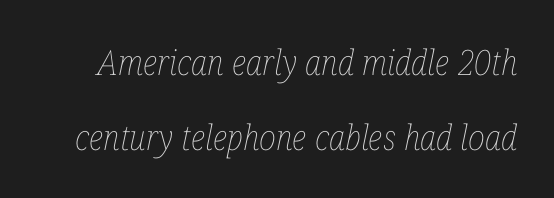
Q: Is the text bold? A: No.
Q: Is the text italic (slanted)? A: Yes, it leans right by about 12 degrees.
Q: Is the text underlined? A: No.
Q: Is the spacing between letters normal or unusually wide? A: Normal.
Q: Is the spacing between lines tight, normal or loose? A: Loose.
Q: Width (condensed, normal, or wide)? A: Condensed.
Q: Stroke contrast? A: Low.
Q: x-height? A: Medium.
Q: Monospaced? A: No.
